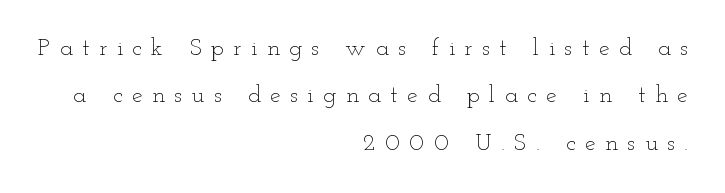
Q: Is the text bold? A: No.
Q: Is the text italic (slanted)? A: No, it is upright.
Q: Is the text underlined? A: No.
Q: How is the paragraph aligned? A: Right-aligned.
Q: Is the spacing between letters normal or unusually wide? A: Unusually wide.
Q: Is the spacing between lines tight, normal or loose? A: Loose.
